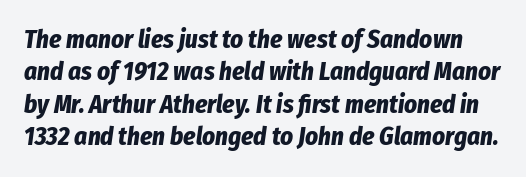
{"italic": "yes", "lean": "right", "slant_degrees": 8, "bold": "yes", "underline": "no", "line_spacing": "normal", "line_spacing_ratio": 1.3, "letter_spacing": "normal", "letter_spacing_em": 0.0, "glyph_px": 25}
